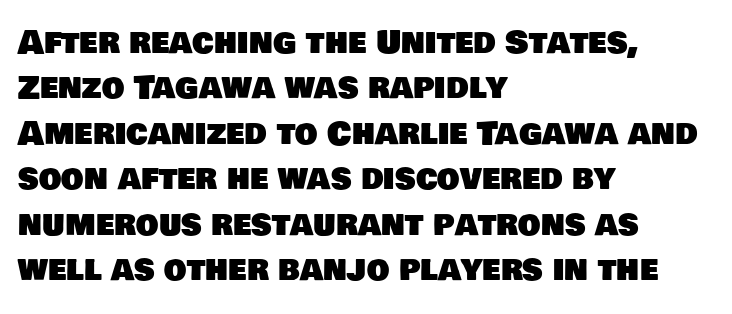
Whoever set this chose a conventional vertical rhythm. Regarding serifs, this sample does without them. This sample has the flowing, uneven cadence of proportional lettering. Check the space under the baseline: it is left empty. A student would call this left alignment; a typographer would say flush left, rag right. The rendering keeps characters at their native spacing.
